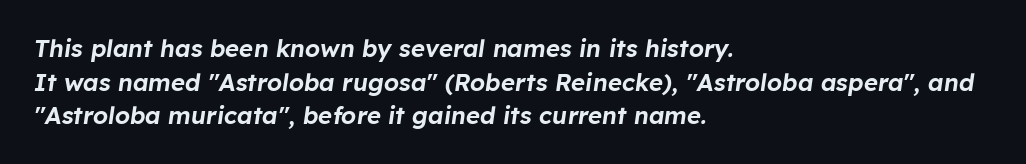
Q: Is the text italic (slanted)? A: Yes, it leans right by about 8 degrees.
Q: Is the text underlined? A: No.
Q: How is the paragraph aligned? A: Left-aligned.
Q: Is the spacing between letters normal or unusually wide? A: Normal.
Q: Is the spacing between lines tight, normal or loose? A: Normal.
